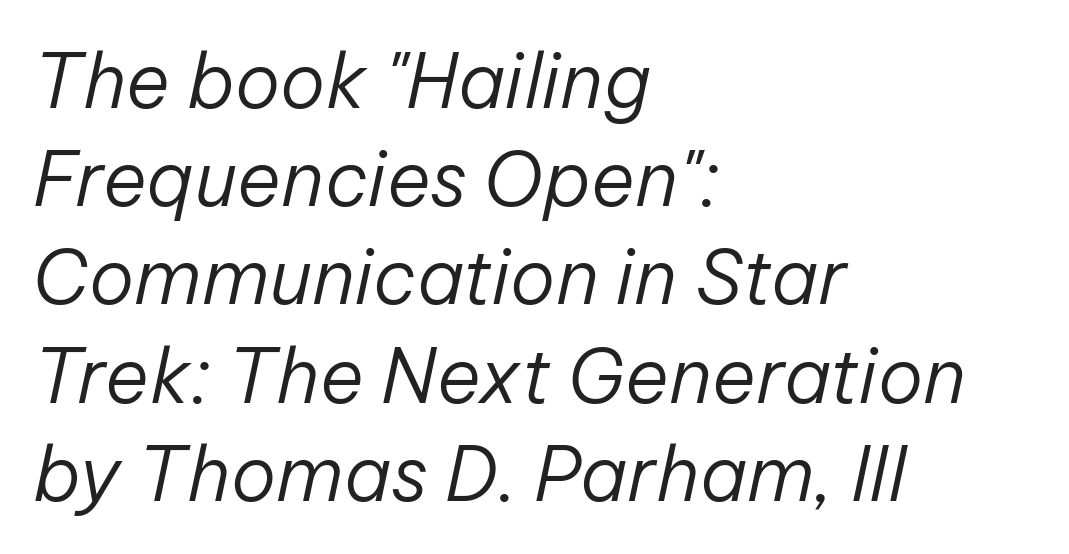
Q: Is the text bold? A: No.
Q: Is the text italic (slanted)? A: Yes, it leans right by about 12 degrees.
Q: Is the text underlined? A: No.
Q: How is the paragraph aligned? A: Left-aligned.
Q: Is the spacing between letters normal or unusually wide? A: Normal.
Q: Is the spacing between lines tight, normal or loose? A: Normal.
Q: Width (condensed, normal, or wide)? A: Normal.
Q: Stroke contrast? A: Low.
Q: x-height? A: Medium.
Q: Monospaced? A: No.
